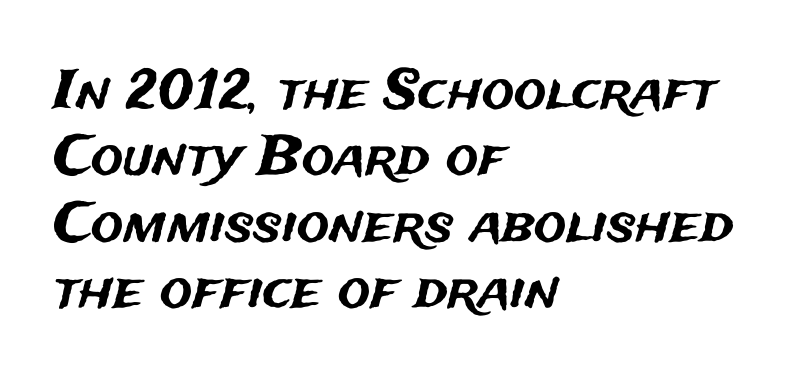
{"serif": "no", "width": "normal", "stroke_contrast": "medium", "x_height": "medium", "monospaced": "no", "underline": "no", "align": "left", "line_spacing_ratio": 1.23, "letter_spacing": "normal", "letter_spacing_em": 0.0, "glyph_px": 54}
